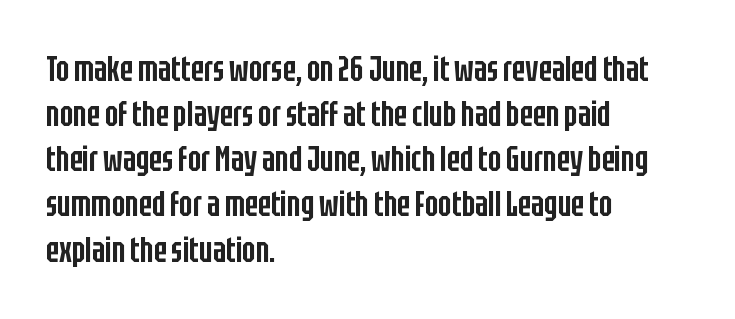
This rendering employs a face without finishing strokes, i.e., a sans-serif. Caption: multi-line text, flush left, ragged right. The passage shown is not underscored anywhere. Regular leading. The typesetting leans somewhat heavy: a semibold.
